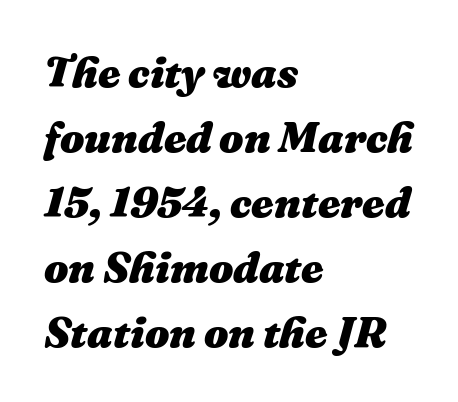
The ragged edge is on the right, which tells us the setting is flush left. No extra tracking has been applied to these lines. The letters are slanted; this is an italic face. The lines sit at an ordinary, default distance from one another. In terms of weight, the rendering is a true, heavy bold. Spacing verdict: proportional, widths tailored to each character.
